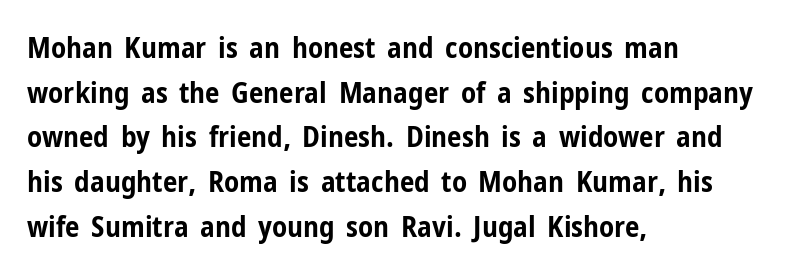
{"serif": "no", "italic": "no", "bold": "yes", "weight": "bold", "width": "condensed", "stroke_contrast": "low", "x_height": "medium", "monospaced": "no", "underline": "no", "align": "left", "line_spacing": "normal", "line_spacing_ratio": 1.54, "letter_spacing": "normal", "letter_spacing_em": 0.0, "glyph_px": 29}
